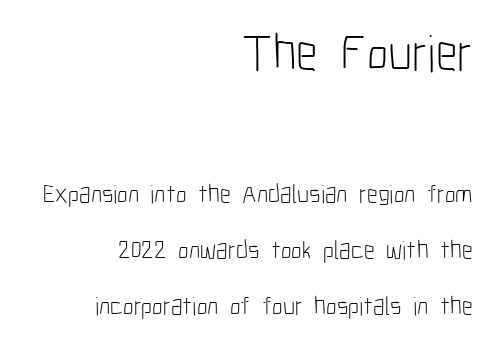
The image shows 52 px light, condensed sans-serif type, upright; set right-aligned, loose line spacing (2.16x), normal letter spacing, not underlined; the first (top) block is 2.0x larger; low stroke contrast and a medium x-height.
